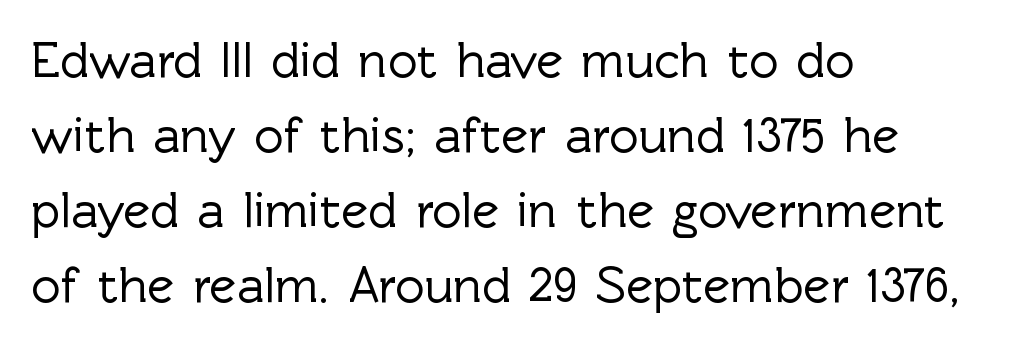
Q: Is the text italic (slanted)? A: No, it is upright.
Q: Is the typeface a serif or a sans-serif typeface? A: Sans-serif.
Q: Is the text underlined? A: No.
Q: How is the paragraph aligned? A: Left-aligned.
Q: Is the spacing between letters normal or unusually wide? A: Normal.
Q: Is the spacing between lines tight, normal or loose? A: Normal.
Q: Width (condensed, normal, or wide)? A: Normal.
Q: x-height? A: Medium.
Q: Monospaced? A: No.
